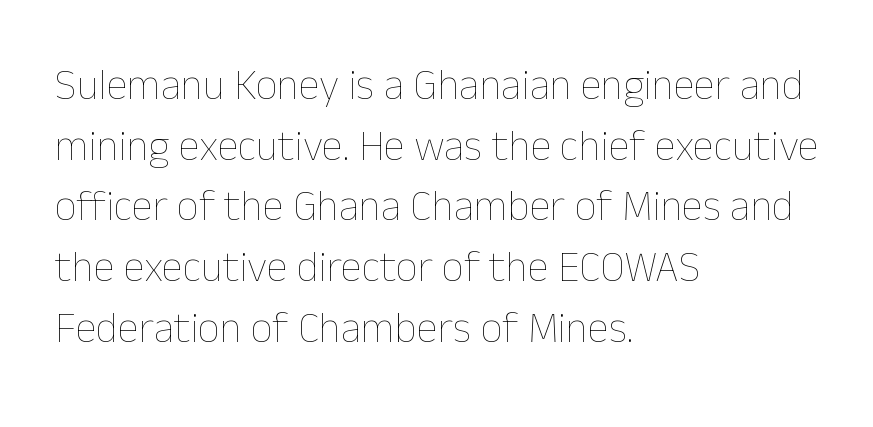
The image shows 43 px thin type, upright; set left-aligned, normal line spacing (1.41x), normal letter spacing, not underlined; low stroke contrast and a medium x-height.
